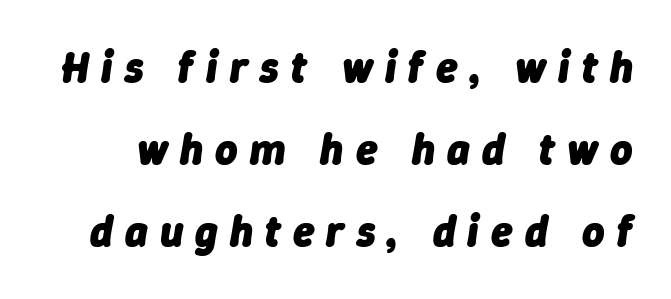
This sample trades compactness for vertical openness between lines. Short note: letters widely spaced. Look at the stroke-to-counter ratio: heavy, a bold. Each letter keeps its own natural width here, so spacing adapts to shape. Any mark beneath the type? The region is blank. Quick note: italic.
